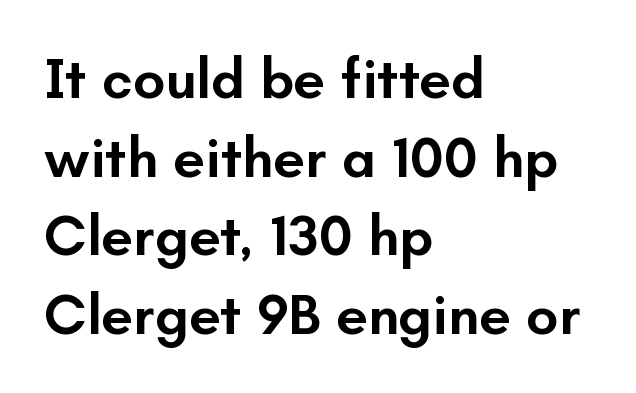
{"serif": "no", "italic": "no", "bold": "semi", "weight": "semibold", "width": "normal", "stroke_contrast": "low", "x_height": "small", "monospaced": "no", "underline": "no", "align": "left", "line_spacing": "normal", "line_spacing_ratio": 1.38, "letter_spacing": "normal", "letter_spacing_em": 0.0, "glyph_px": 57}
